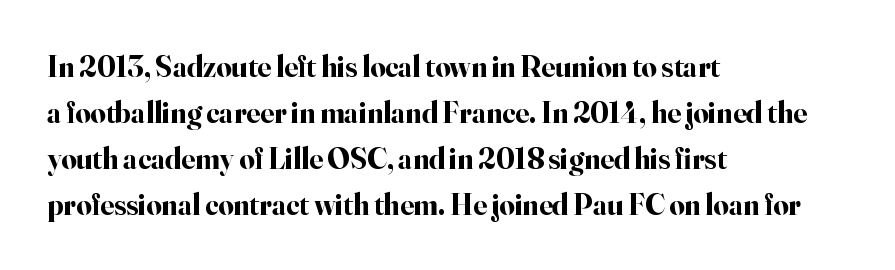
Q: Is the text bold? A: Yes.
Q: Is the text italic (slanted)? A: No, it is upright.
Q: Is the typeface a serif or a sans-serif typeface? A: Serif.
Q: Is the text underlined? A: No.
Q: How is the paragraph aligned? A: Left-aligned.
Q: Is the spacing between letters normal or unusually wide? A: Normal.
Q: Is the spacing between lines tight, normal or loose? A: Normal.
Q: Width (condensed, normal, or wide)? A: Normal.
Q: Stroke contrast? A: High.
Q: x-height? A: Small.
Q: Monospaced? A: No.
